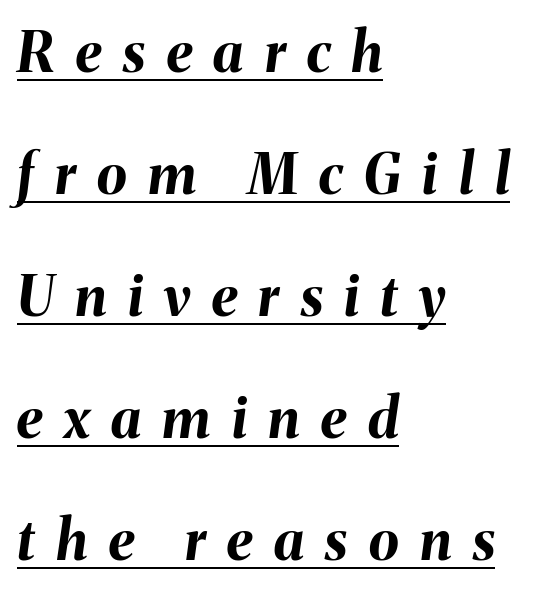
Q: Is the text bold? A: Yes.
Q: Is the text italic (slanted)? A: Yes, it leans right by about 8 degrees.
Q: Is the text underlined? A: Yes.
Q: How is the paragraph aligned? A: Left-aligned.
Q: Is the spacing between letters normal or unusually wide? A: Unusually wide.
Q: Is the spacing between lines tight, normal or loose? A: Loose.
Q: Width (condensed, normal, or wide)? A: Normal.
Q: Stroke contrast? A: Medium.
Q: x-height? A: Medium.
Q: Monospaced? A: No.
